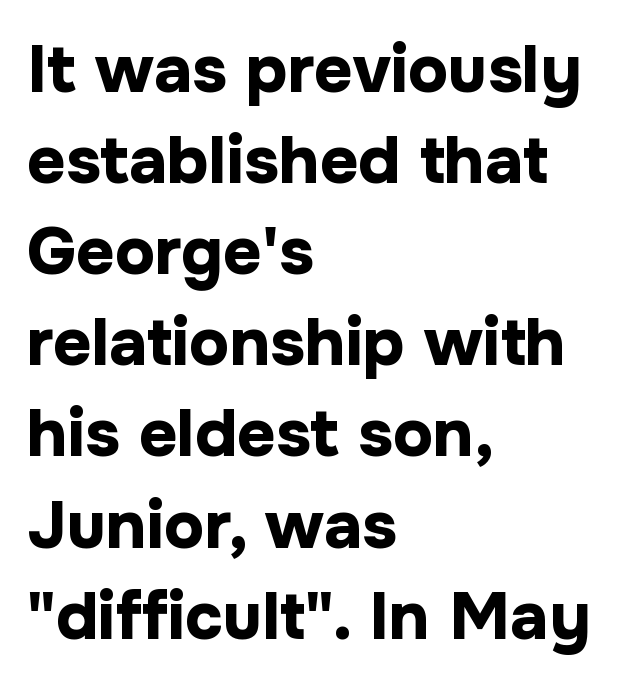
The image shows 67 px bold sans-serif type, upright; set left-aligned, normal line spacing (1.36x), normal letter spacing, not underlined; low stroke contrast and a medium x-height.
